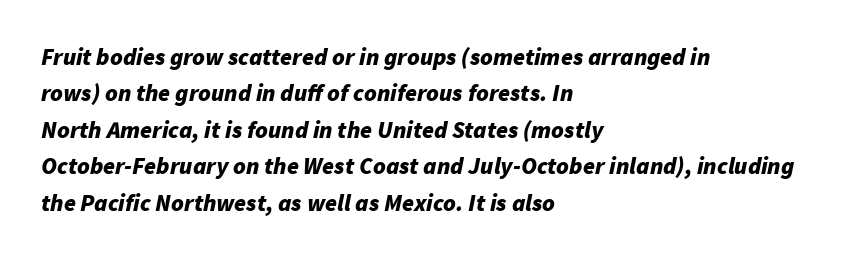
{"italic": "yes", "lean": "right", "slant_degrees": 11, "bold": "yes", "underline": "no", "align": "left", "line_spacing": "normal", "line_spacing_ratio": 1.52, "letter_spacing": "normal", "letter_spacing_em": 0.0, "glyph_px": 24}
